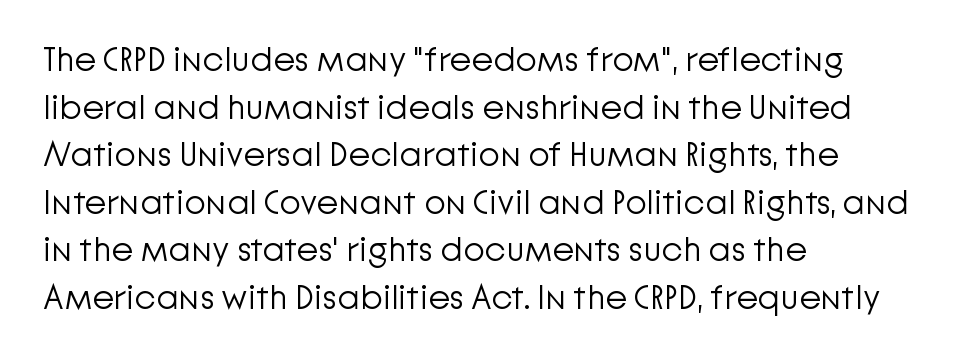
The image shows 35 px light sans-serif type, upright; set left-aligned, normal line spacing (1.36x), normal letter spacing, not underlined; low stroke contrast and a medium x-height.
